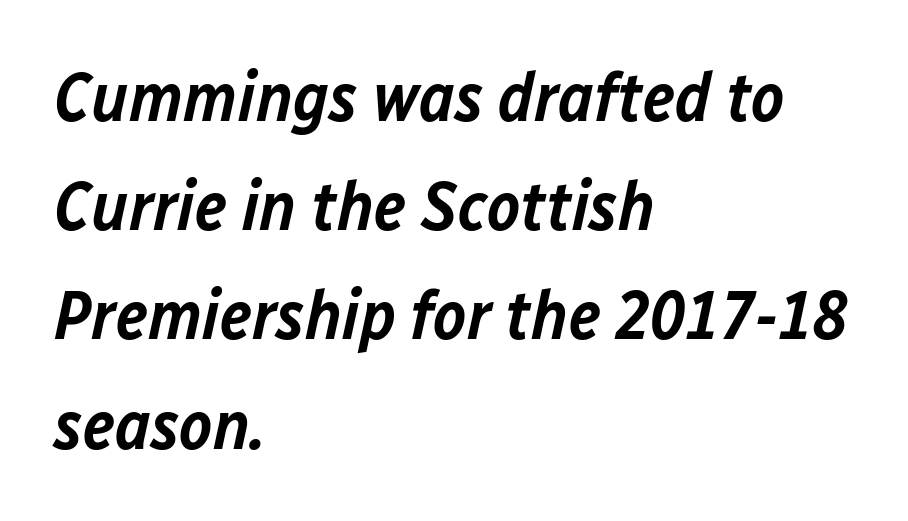
{"italic": "yes", "lean": "right", "slant_degrees": 12, "bold": "semi", "weight": "semibold", "width": "normal", "stroke_contrast": "low", "x_height": "medium", "monospaced": "no", "underline": "no", "align": "left", "line_spacing": "normal", "line_spacing_ratio": 1.56, "letter_spacing": "normal", "letter_spacing_em": 0.0, "glyph_px": 70}
